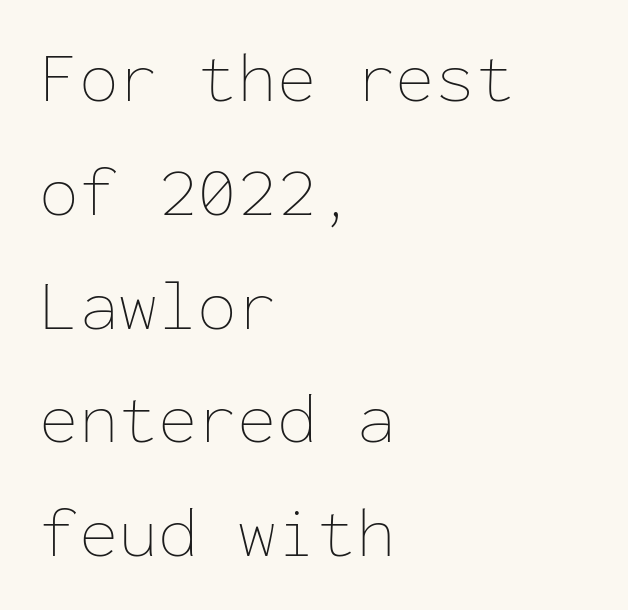
Every character here occupies the same horizontal width, giving the sample a typewriter-like rhythm. The strokes are not fattened; the text isn't bold. The typesetter chose a ragged-right arrangement here. Letter spacing: default.
